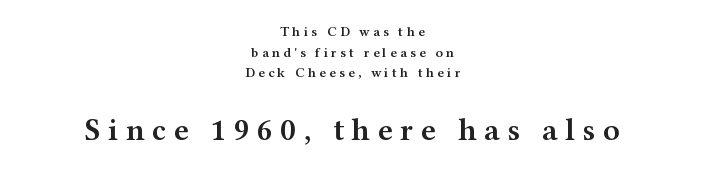
Q: Is the text bold? A: Semi-bold.
Q: Is the text italic (slanted)? A: No, it is upright.
Q: Is the typeface a serif or a sans-serif typeface? A: Serif.
Q: Is the text underlined? A: No.
Q: How is the paragraph aligned? A: Centered.
Q: Is the spacing between letters normal or unusually wide? A: Unusually wide.
Q: Is the spacing between lines tight, normal or loose? A: Normal.
Q: Which block of text is set in a larger size, the first (top) or the second (bottom)? A: The second (bottom) one.
Q: Width (condensed, normal, or wide)? A: Wide.
Q: Stroke contrast? A: Medium.
Q: x-height? A: Medium.
Q: Monospaced? A: No.
